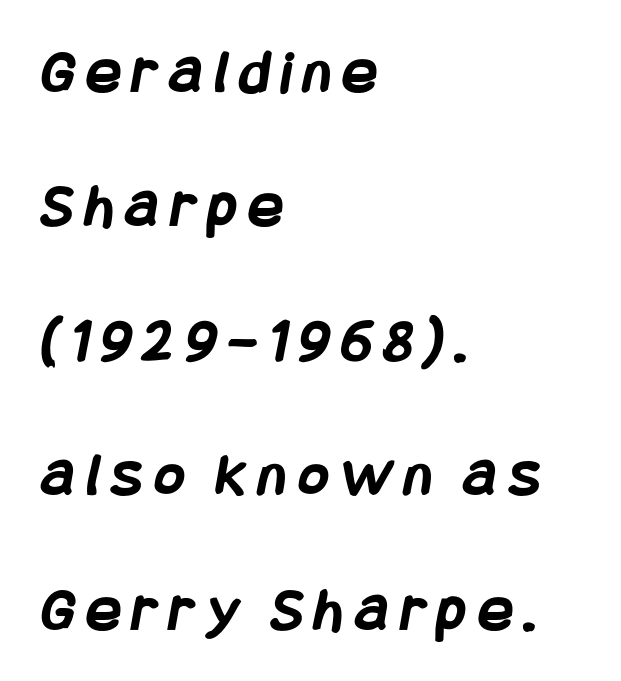
The image shows 64 px semibold, condensed sans-serif type; set left-aligned, loose line spacing (2.1x), not underlined; low stroke contrast and a large x-height.
